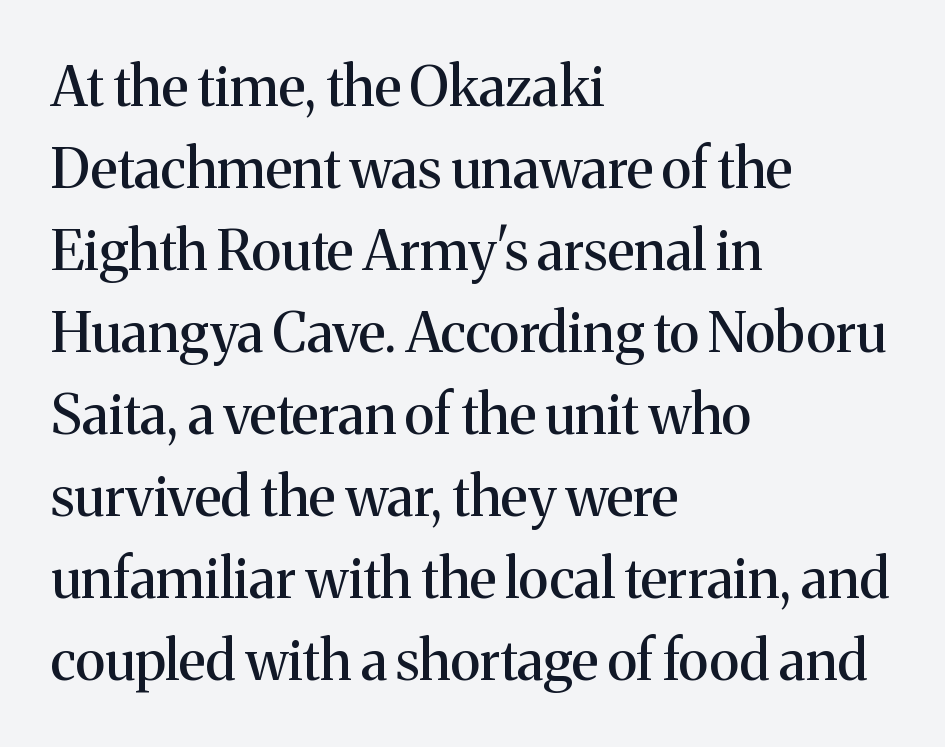
The image shows 55 px serif type, upright; set left-aligned, normal line spacing (1.49x), normal letter spacing, not underlined; medium stroke contrast and a medium x-height.
